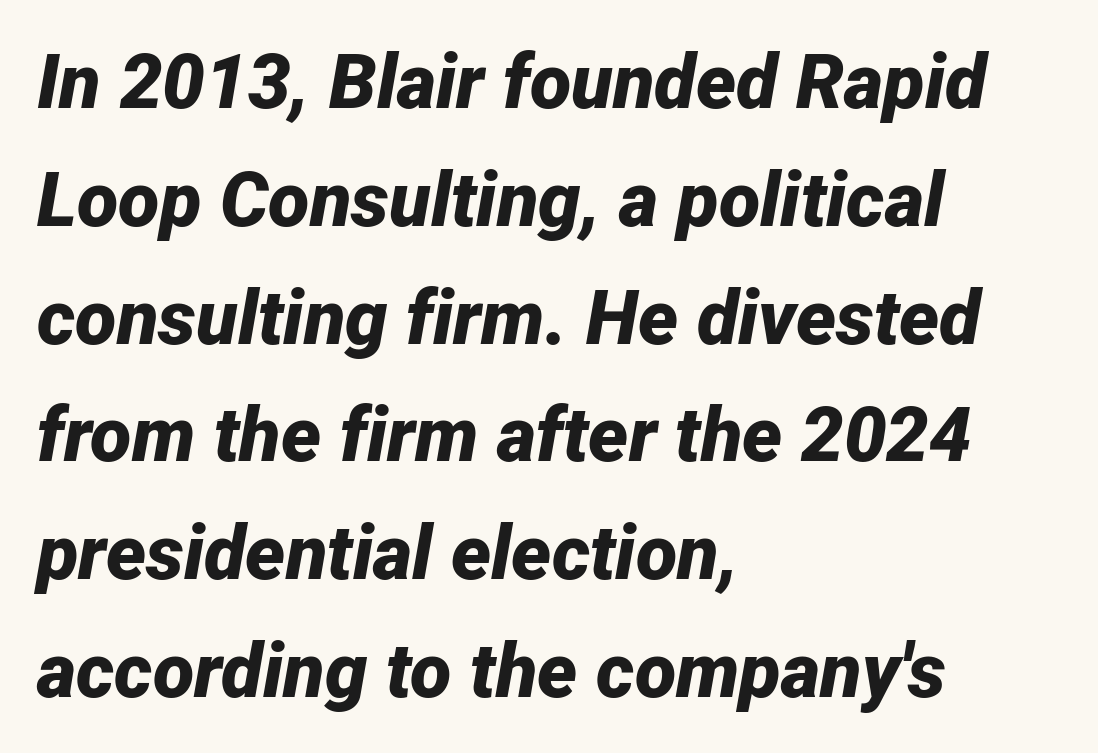
Q: Is the text bold? A: Yes.
Q: Is the text italic (slanted)? A: Yes, it leans right by about 12 degrees.
Q: Is the text underlined? A: No.
Q: How is the paragraph aligned? A: Left-aligned.
Q: Is the spacing between letters normal or unusually wide? A: Normal.
Q: Is the spacing between lines tight, normal or loose? A: Normal.
Q: Width (condensed, normal, or wide)? A: Normal.
Q: Stroke contrast? A: Low.
Q: x-height? A: Medium.
Q: Monospaced? A: No.
